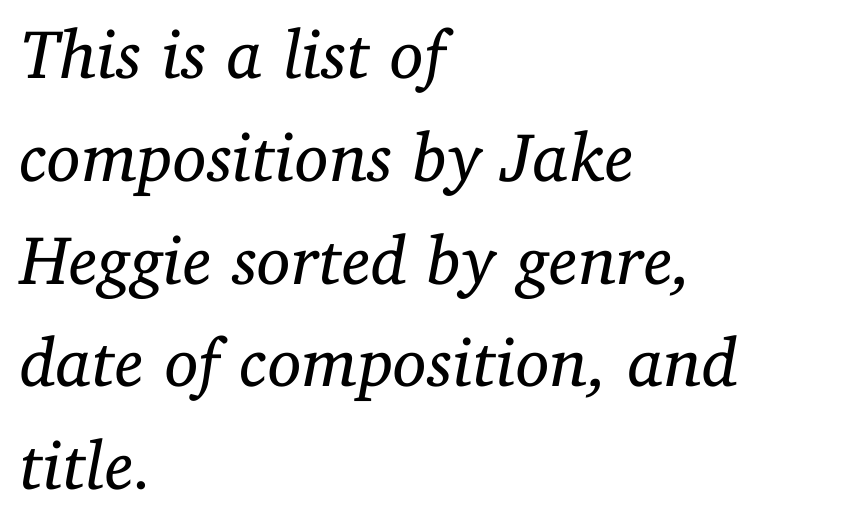
{"serif": "yes", "italic": "yes", "lean": "right", "slant_degrees": 11, "bold": "no", "weight": "regular", "width": "normal", "stroke_contrast": "low", "x_height": "medium", "monospaced": "no", "underline": "no", "align": "left", "line_spacing": "normal", "line_spacing_ratio": 1.49, "letter_spacing": "normal", "letter_spacing_em": 0.0, "glyph_px": 69}
